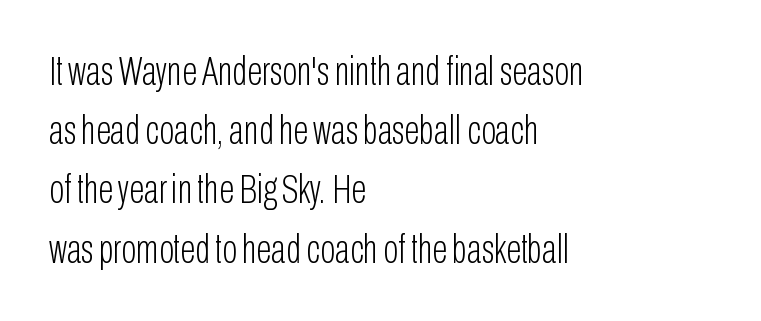
The image shows 40 px light, condensed sans-serif type, upright; set left-aligned, normal line spacing (1.48x), normal letter spacing, not underlined; low stroke contrast and a medium x-height.
